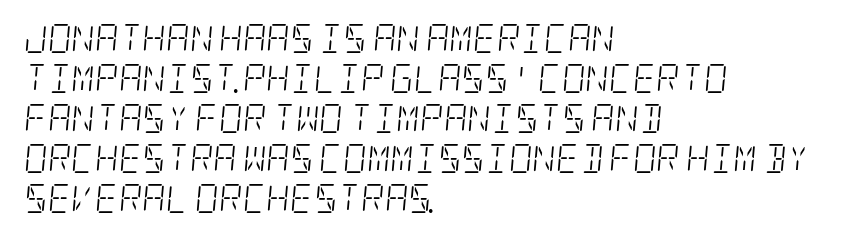
The image shows 29 px light, condensed serif type, italic (leaning right); set left-aligned, normal line spacing (1.38x), normal letter spacing, not underlined; low stroke contrast and a large x-height.
